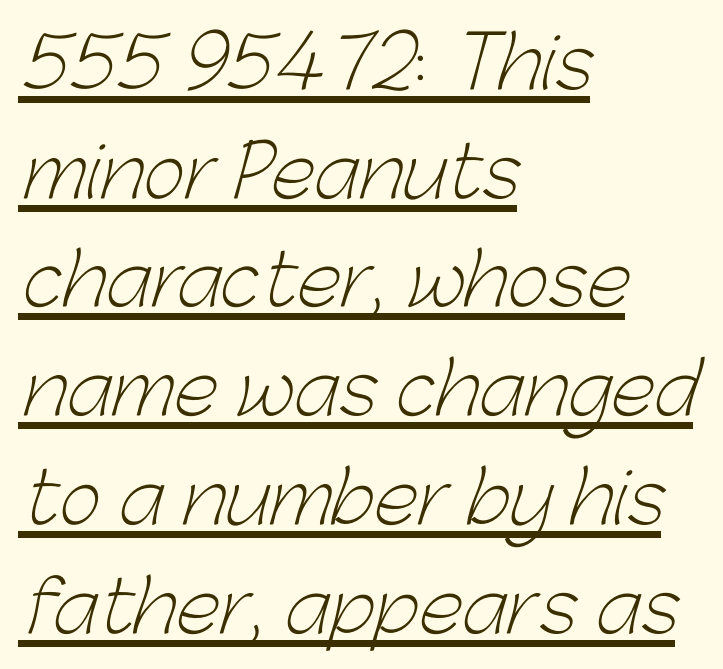
Q: Is the text bold? A: No.
Q: Is the typeface a serif or a sans-serif typeface? A: Sans-serif.
Q: Is the text underlined? A: Yes.
Q: How is the paragraph aligned? A: Left-aligned.
Q: Is the spacing between letters normal or unusually wide? A: Normal.
Q: Is the spacing between lines tight, normal or loose? A: Normal.
Q: Width (condensed, normal, or wide)? A: Normal.
Q: Stroke contrast? A: Low.
Q: x-height? A: Medium.
Q: Monospaced? A: No.
